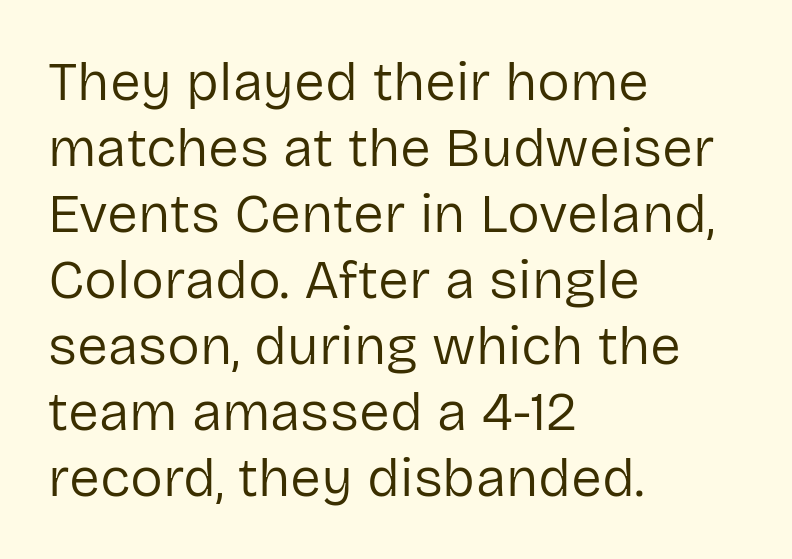
The image shows 55 px regular-weight sans-serif type, upright; set left-aligned, line spacing 1.2x, normal letter spacing, not underlined; low stroke contrast and a medium x-height.
